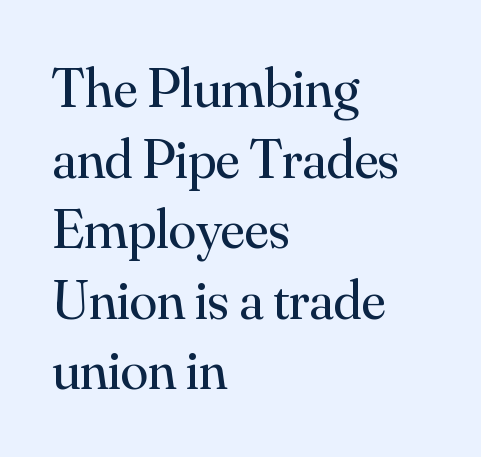
Q: Is the text bold? A: No.
Q: Is the text italic (slanted)? A: No, it is upright.
Q: Is the typeface a serif or a sans-serif typeface? A: Serif.
Q: Is the text underlined? A: No.
Q: How is the paragraph aligned? A: Left-aligned.
Q: Is the spacing between letters normal or unusually wide? A: Normal.
Q: Is the spacing between lines tight, normal or loose? A: Normal.
Q: Width (condensed, normal, or wide)? A: Normal.
Q: Stroke contrast? A: Medium.
Q: x-height? A: Small.
Q: Monospaced? A: No.
